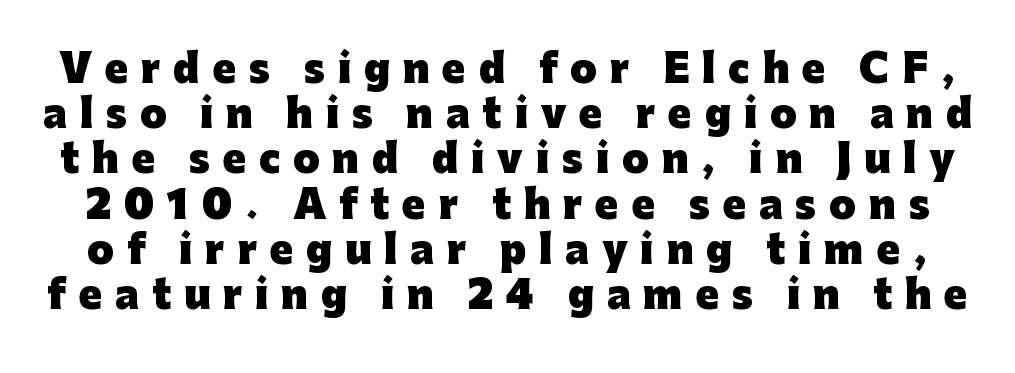
The image shows 38 px heavy sans-serif type, upright; set line spacing 1.19x, unusually wide letter spacing (+0.34 em), not underlined; low stroke contrast and a medium x-height.
